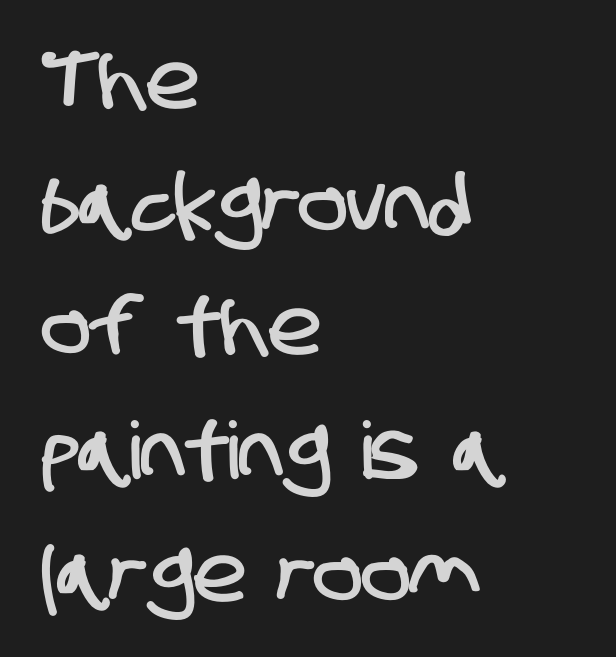
Normally led — the rows are evenly, conventionally spaced. The words here are not underlined. Varying glyph widths throughout — classic text-font behaviour. Serif or sans? Sans — the stroke terminals are bare. The rendering keeps characters at their native spacing.
